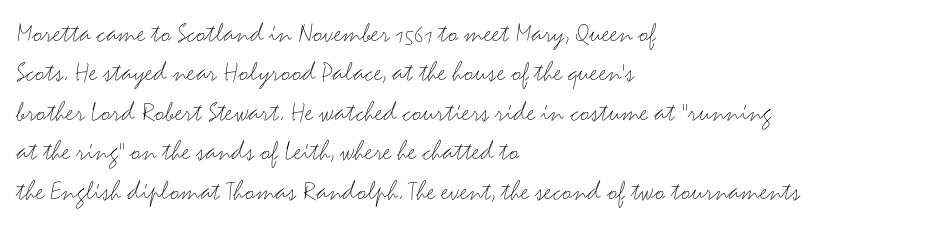
{"serif": "no", "bold": "no", "weight": "light", "width": "wide", "stroke_contrast": "medium", "x_height": "small", "monospaced": "no", "underline": "no", "align": "left", "line_spacing": "normal", "line_spacing_ratio": 1.36, "letter_spacing": "normal", "letter_spacing_em": 0.0, "glyph_px": 29}
